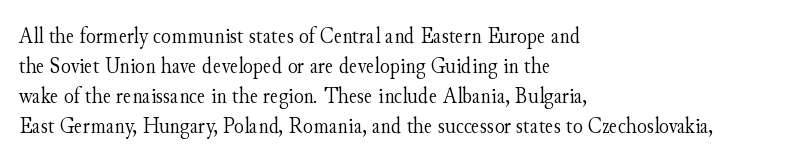
The image shows 23 px text type, upright; set left-aligned, normal line spacing (1.3x), normal letter spacing, not underlined.
